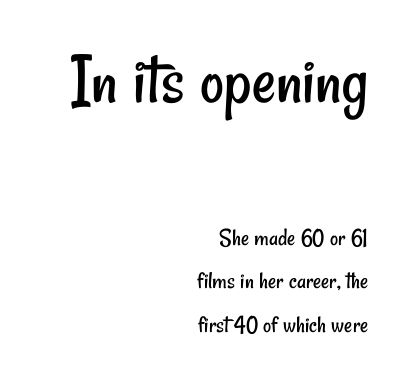
The image shows 74 px regular-weight, condensed sans-serif type; set right-aligned, line spacing 1.73x, normal letter spacing, not underlined; the first (top) block is 2.96x larger; low stroke contrast and a small x-height.
